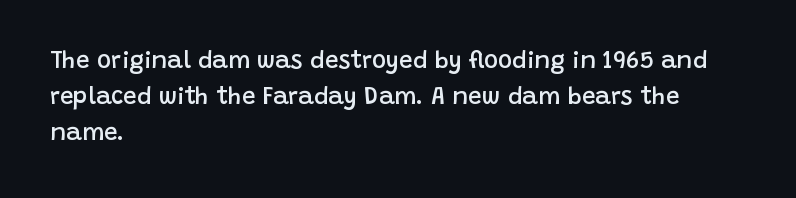
{"italic": "no", "bold": "semi", "underline": "no", "align": "left", "line_spacing": "normal", "line_spacing_ratio": 1.51, "letter_spacing": "normal", "letter_spacing_em": 0.0, "glyph_px": 24}
